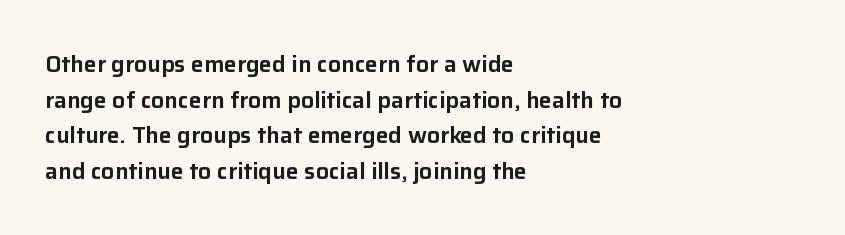
Q: Is the text italic (slanted)? A: No, it is upright.
Q: Is the text underlined? A: No.
Q: How is the paragraph aligned? A: Left-aligned.
Q: Is the spacing between letters normal or unusually wide? A: Normal.
Q: Is the spacing between lines tight, normal or loose? A: Normal.
